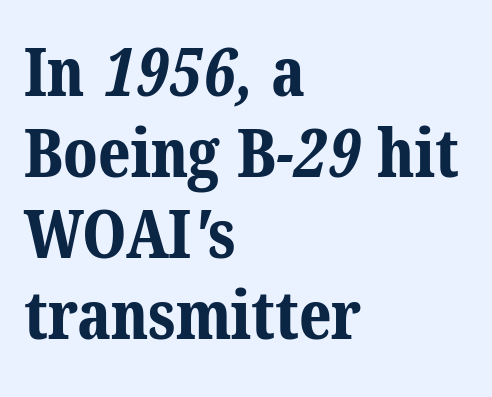
The face used here is rendered with its standard letterfit. This rendering features lettering with no underline. Spacing verdict: proportional, widths tailored to each character. Type style note: has serifs.
